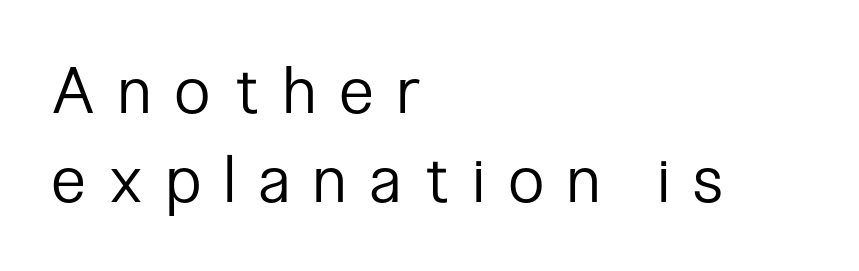
The image shows 64 px regular-weight, condensed sans-serif type, upright; set left-aligned, normal line spacing (1.39x), unusually wide letter spacing (+0.39 em), not underlined; low stroke contrast and a medium x-height.
